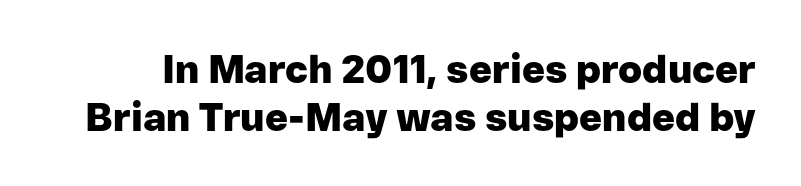
Q: Is the text bold? A: Yes.
Q: Is the text italic (slanted)? A: No, it is upright.
Q: Is the typeface a serif or a sans-serif typeface? A: Sans-serif.
Q: Is the text underlined? A: No.
Q: Is the spacing between letters normal or unusually wide? A: Normal.
Q: Width (condensed, normal, or wide)? A: Normal.
Q: Stroke contrast? A: Low.
Q: x-height? A: Medium.
Q: Monospaced? A: No.
